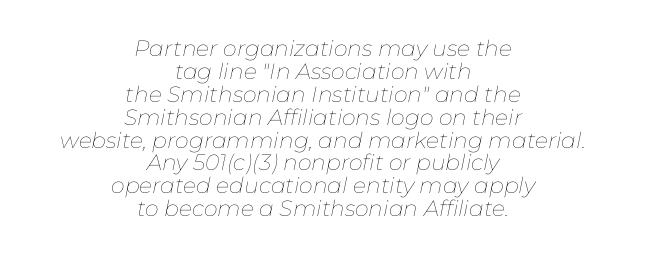
Q: Is the text bold? A: No.
Q: Is the text italic (slanted)? A: Yes, it leans right by about 11 degrees.
Q: Is the text underlined? A: No.
Q: How is the paragraph aligned? A: Centered.
Q: Is the spacing between letters normal or unusually wide? A: Normal.
Q: Is the spacing between lines tight, normal or loose? A: Tight.
